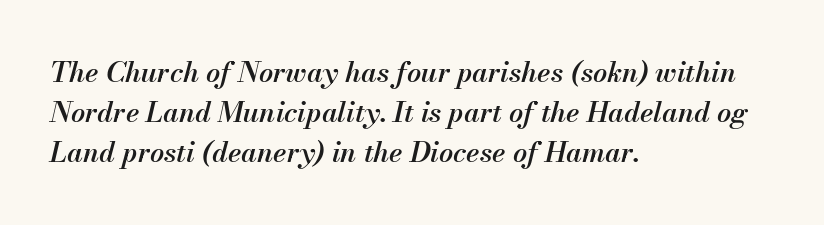
The image shows 28 px semibold type, italic (leaning right); set left-aligned, normal line spacing (1.43x), normal letter spacing, not underlined; medium stroke contrast and a small x-height.
